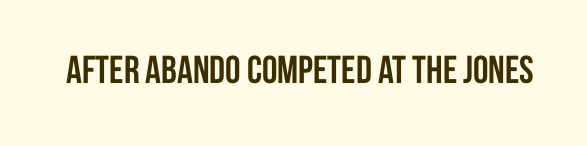
You'd pick this weight for a headline — it's a proper bold. Each word holds together tightly as a unit, with standard inter-letter gaps. Note the varied advance widths — an 'i' is clearly narrower than an 'm'. This is sans-serif lettering, the kind often seen on screens and signage. The passage shown is not underscored anywhere. Ascenders rise straight up at ninety degrees.
